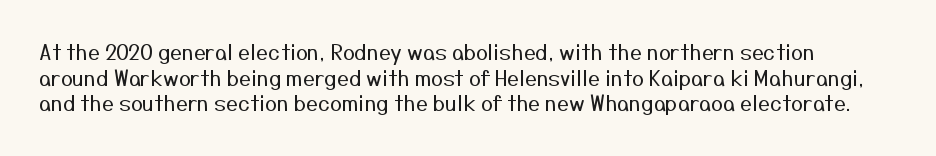
A bare baseline throughout the passage. The font sits on the lighter half of the weight spectrum, regular included. Compared with typical body copy, the letter spacing here is the same. If you drew a line through each stem, it would be perfectly vertical.
